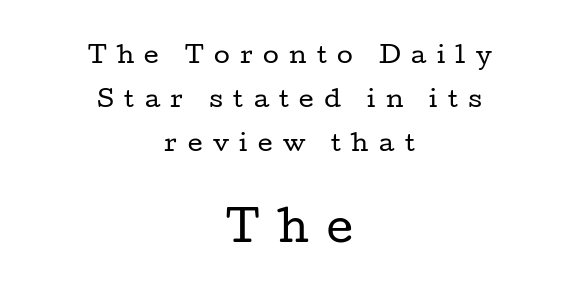
The specimen omits any rule beneath the text block's lines. These two chunks differ in scale, with the bottom chunk taking the larger measure. This reads as an unemphasized weight, regular at the heaviest. These lines are rendered in a variable-pitch font.
